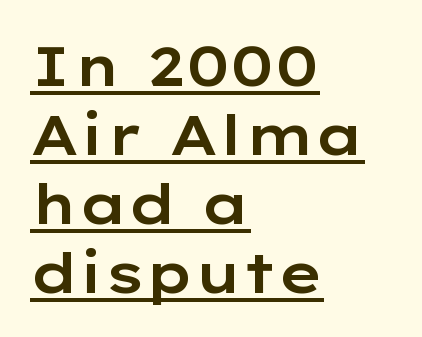
{"serif": "no", "italic": "no", "width": "wide", "stroke_contrast": "low", "x_height": "medium", "monospaced": "no", "underline": "yes", "align": "left", "line_spacing_ratio": 1.23, "letter_spacing": "normal", "letter_spacing_em": 0.0, "glyph_px": 56}
